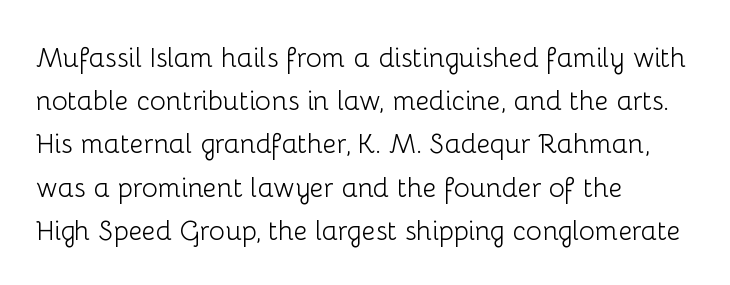
Q: Is the text bold? A: No.
Q: Is the text italic (slanted)? A: No, it is upright.
Q: Is the text underlined? A: No.
Q: How is the paragraph aligned? A: Left-aligned.
Q: Is the spacing between letters normal or unusually wide? A: Normal.
Q: Is the spacing between lines tight, normal or loose? A: Normal.
